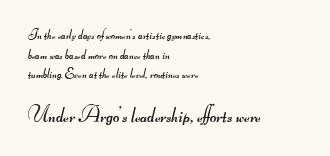
No letter is thick-stroked: the sample isn't bold. Regular leading. Visually the block forms a straight wall on the left and a jagged coastline on the right. Underlining? Definitely not there. Does extra space separate the letters? No, they use regular spacing. Whoever set this made the second block the dominant, larger element.
